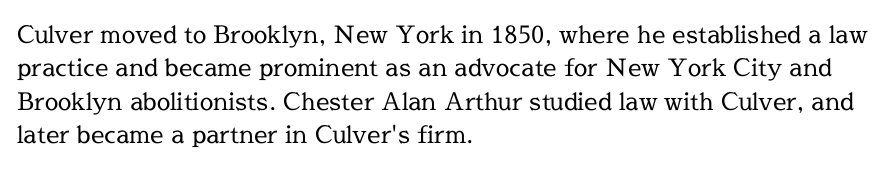
The letterforms sit at book weight or below. Posture: straight, roman, zero tilt. Tracking value appears to be zero — textbook default spacing. The passage shown stacks its lines at a standard gap. Is the block centered? No — it sits flush against the left margin. The foot of each line stays bare and open.
